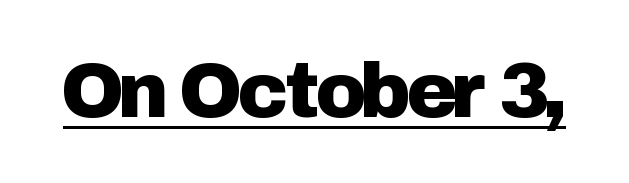
Q: Is the text italic (slanted)? A: No, it is upright.
Q: Is the typeface a serif or a sans-serif typeface? A: Sans-serif.
Q: Is the text underlined? A: Yes.
Q: Is the spacing between letters normal or unusually wide? A: Normal.
Q: Width (condensed, normal, or wide)? A: Normal.
Q: Stroke contrast? A: Low.
Q: x-height? A: Medium.
Q: Monospaced? A: No.
